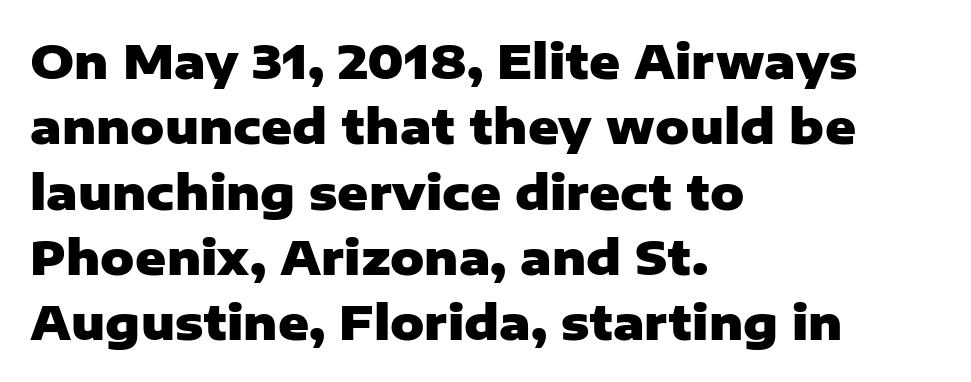
No word sits above an underline. Students, note that the glyphs here touch the page at normal intervals. Each line starts at the same left margin while the right side varies. The rendering shows plain stroke endings on the letterforms — a sans-serif design. Compared with typical paragraphs, the rows here are spaced about the same. I'd describe the lettering as bold — thick and assertive.
